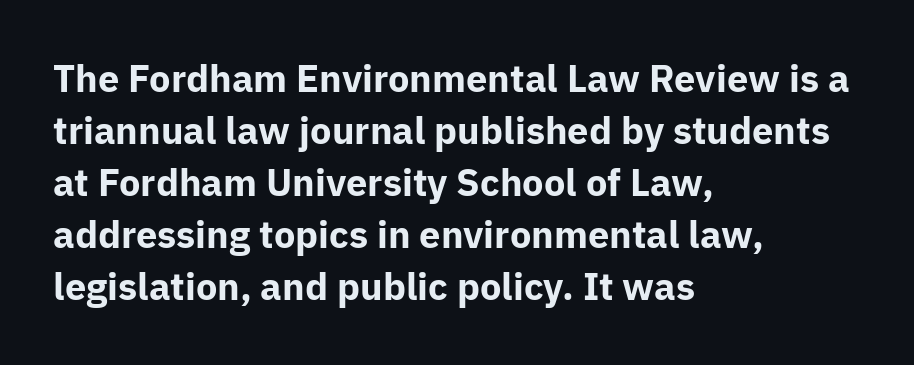
Q: Is the text bold? A: Yes.
Q: Is the text italic (slanted)? A: No, it is upright.
Q: Is the typeface a serif or a sans-serif typeface? A: Sans-serif.
Q: Is the text underlined? A: No.
Q: How is the paragraph aligned? A: Left-aligned.
Q: Is the spacing between letters normal or unusually wide? A: Normal.
Q: Is the spacing between lines tight, normal or loose? A: Normal.
Q: Width (condensed, normal, or wide)? A: Normal.
Q: Stroke contrast? A: Low.
Q: x-height? A: Medium.
Q: Monospaced? A: No.
